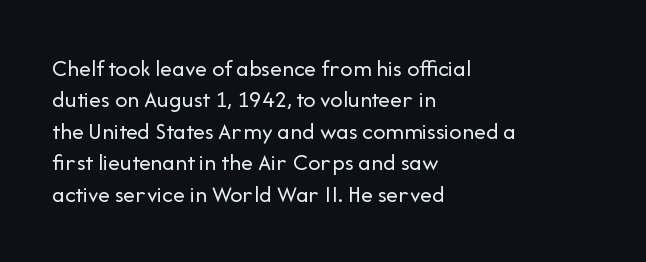
The image shows 24 px text type, upright; set left-aligned, normal line spacing (1.31x), normal letter spacing, not underlined.
